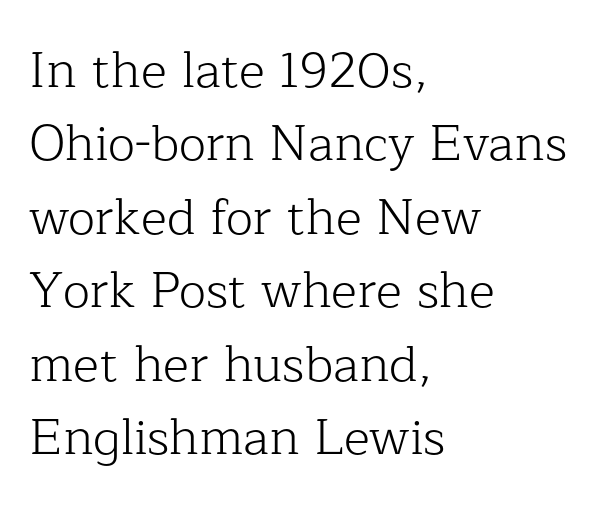
Q: Is the text bold? A: No.
Q: Is the text italic (slanted)? A: No, it is upright.
Q: Is the typeface a serif or a sans-serif typeface? A: Serif.
Q: Is the text underlined? A: No.
Q: How is the paragraph aligned? A: Left-aligned.
Q: Is the spacing between letters normal or unusually wide? A: Normal.
Q: Is the spacing between lines tight, normal or loose? A: Normal.
Q: Width (condensed, normal, or wide)? A: Normal.
Q: Stroke contrast? A: Low.
Q: x-height? A: Medium.
Q: Monospaced? A: No.
